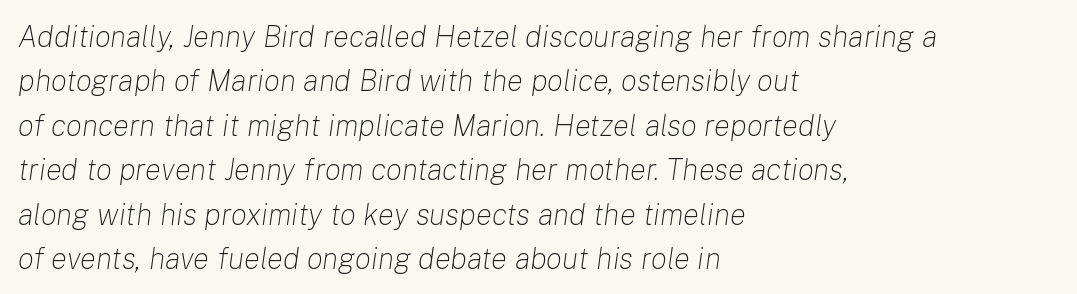
Q: Is the text bold? A: No.
Q: Is the text italic (slanted)? A: Yes, it leans right by about 8 degrees.
Q: Is the text underlined? A: No.
Q: How is the paragraph aligned? A: Left-aligned.
Q: Is the spacing between letters normal or unusually wide? A: Normal.
Q: Is the spacing between lines tight, normal or loose? A: Normal.
Q: Width (condensed, normal, or wide)? A: Normal.
Q: Stroke contrast? A: Low.
Q: x-height? A: Medium.
Q: Monospaced? A: No.
